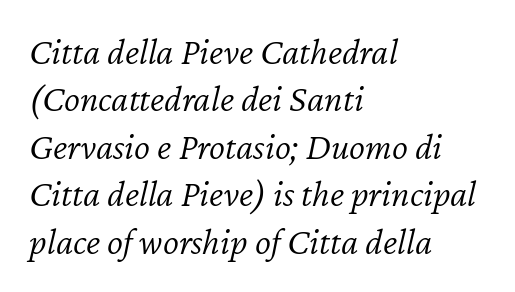
The image shows 38 px light type, italic (leaning right); set left-aligned, normal line spacing (1.25x), normal letter spacing, not underlined; low stroke contrast and a medium x-height.
